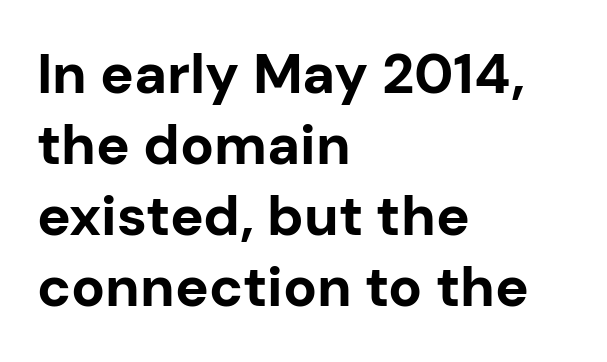
The image shows 56 px bold sans-serif type, upright; set left-aligned, normal line spacing (1.27x), normal letter spacing, not underlined; low stroke contrast and a medium x-height.
